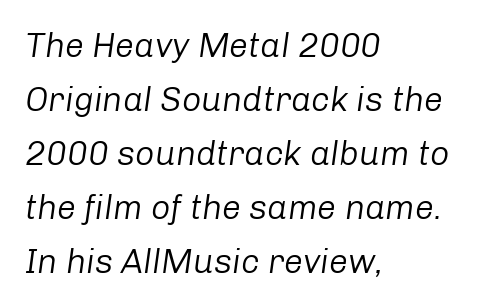
{"italic": "yes", "lean": "right", "slant_degrees": 8, "bold": "no", "weight": "regular", "width": "normal", "stroke_contrast": "low", "x_height": "medium", "monospaced": "no", "underline": "no", "align": "left", "line_spacing": "normal", "line_spacing_ratio": 1.59, "letter_spacing": "normal", "letter_spacing_em": 0.0, "glyph_px": 34}
